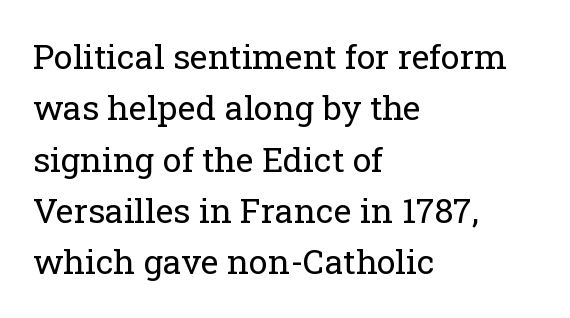
Q: Is the text bold? A: No.
Q: Is the text italic (slanted)? A: No, it is upright.
Q: Is the typeface a serif or a sans-serif typeface? A: Serif.
Q: Is the text underlined? A: No.
Q: How is the paragraph aligned? A: Left-aligned.
Q: Is the spacing between letters normal or unusually wide? A: Normal.
Q: Is the spacing between lines tight, normal or loose? A: Normal.
Q: Width (condensed, normal, or wide)? A: Normal.
Q: Stroke contrast? A: Low.
Q: x-height? A: Medium.
Q: Monospaced? A: No.
